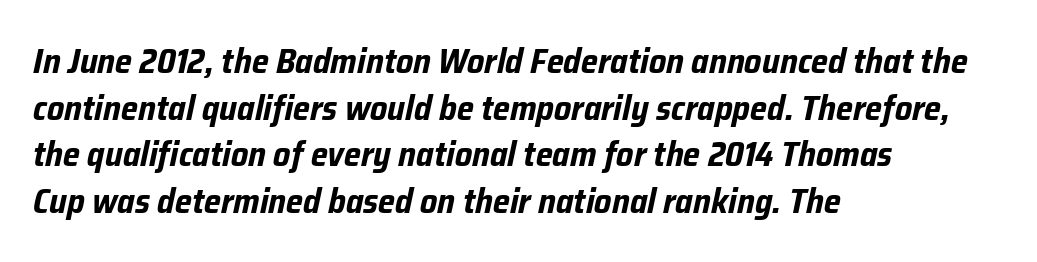
The image shows 35 px bold, condensed type, italic (leaning right); set left-aligned, normal line spacing (1.33x), normal letter spacing, not underlined; low stroke contrast and a medium x-height.
